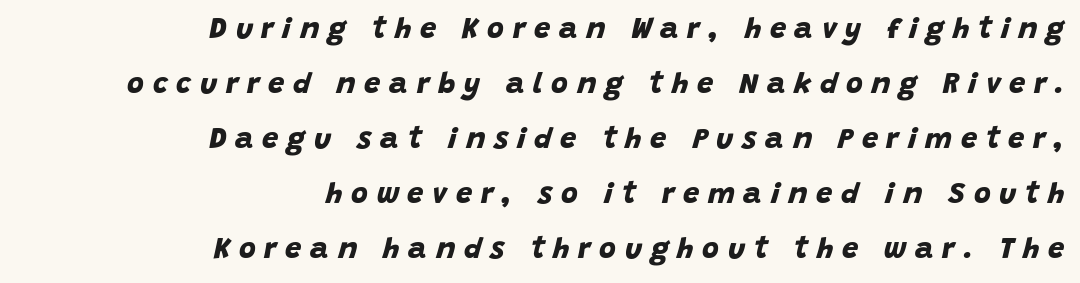
The image shows 29 px bold sans-serif type; set right-aligned, loose line spacing (1.9x), unusually wide letter spacing (+0.3 em), not underlined; low stroke contrast and a large x-height.
